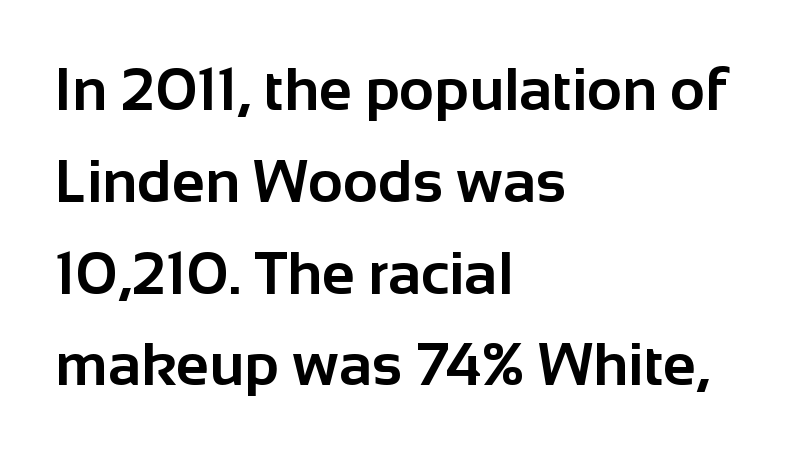
Q: Is the text bold? A: Yes.
Q: Is the text italic (slanted)? A: No, it is upright.
Q: Is the typeface a serif or a sans-serif typeface? A: Sans-serif.
Q: Is the text underlined? A: No.
Q: How is the paragraph aligned? A: Left-aligned.
Q: Is the spacing between letters normal or unusually wide? A: Normal.
Q: Is the spacing between lines tight, normal or loose? A: Normal.
Q: Width (condensed, normal, or wide)? A: Normal.
Q: Stroke contrast? A: Low.
Q: x-height? A: Medium.
Q: Monospaced? A: No.
